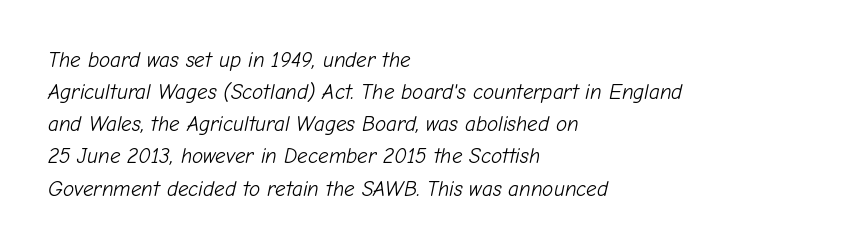
The image shows 21 px text type, italic (leaning right); set left-aligned, normal line spacing (1.53x), normal letter spacing, not underlined.
